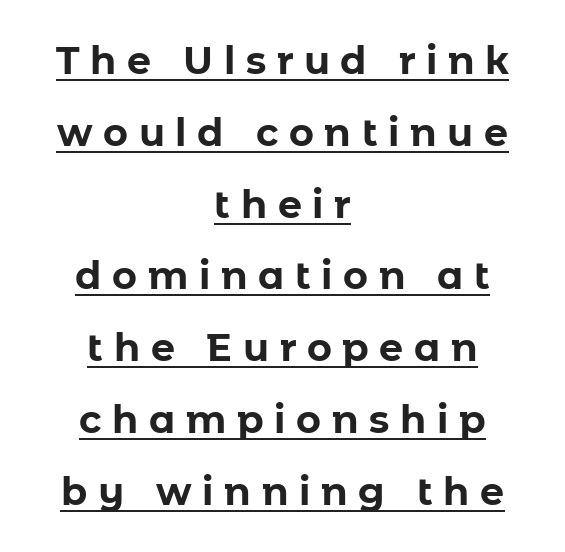
The image shows 38 px bold sans-serif type, upright; set centered, line spacing 1.89x, unusually wide letter spacing (+0.28 em), underlined; low stroke contrast and a medium x-height.
